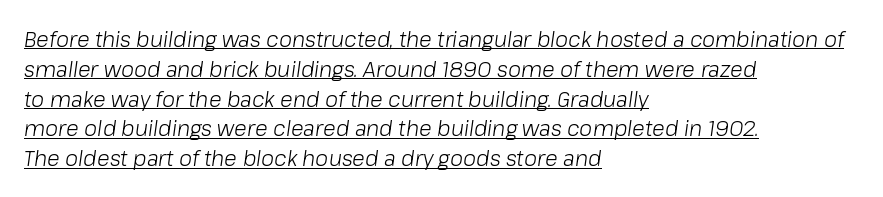
Heft: none added — not bold. Compared with a centered layout, this one pins lines to the left instead. The space between consecutive lines is moderate. The text carries the slant typical of an italic or oblique font. Spacing between characters is what you'd get straight out of the box. Descenders here cross a horizontal rule under the line.
